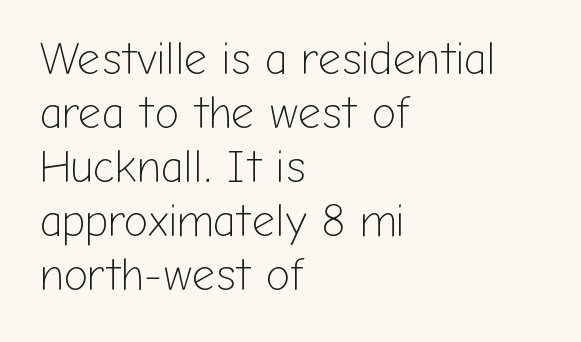
{"serif": "no", "italic": "no", "bold": "no", "weight": "light", "width": "normal", "stroke_contrast": "low", "x_height": "medium", "monospaced": "no", "underline": "no", "align": "left", "line_spacing_ratio": 1.2, "letter_spacing": "normal", "letter_spacing_em": 0.0, "glyph_px": 45}
